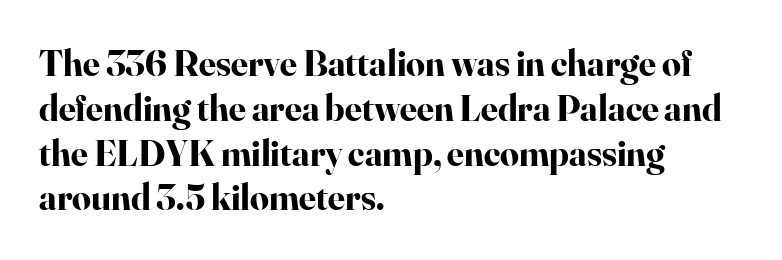
{"serif": "yes", "italic": "no", "bold": "yes", "weight": "bold", "width": "normal", "stroke_contrast": "high", "x_height": "small", "monospaced": "no", "underline": "no", "align": "left", "line_spacing_ratio": 1.21, "letter_spacing": "normal", "letter_spacing_em": 0.0, "glyph_px": 37}
